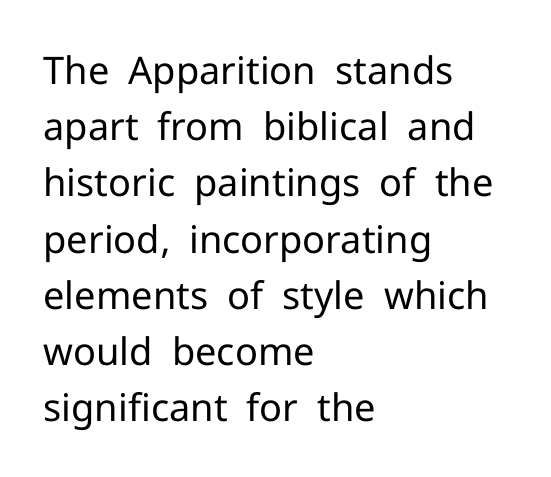
A roman cut, with each character standing at attention. The paragraph has a hard left edge and a soft right edge. This is not heavy type; no bold has been used. There is no visible air inserted between adjacent glyphs. Underline: absent. Notice how descenders clear the ascenders below comfortably — that's standard leading.
